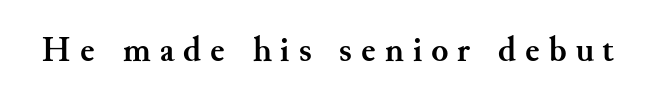
A typesetter would call this proportional, since set widths differ per character. Someone cranked the tracking dial way up on this one. Small tapered or slab feet sit at the stroke ends, so this counts as serif. Decoration check: the copy has no underline. The font is running at its bold setting.
